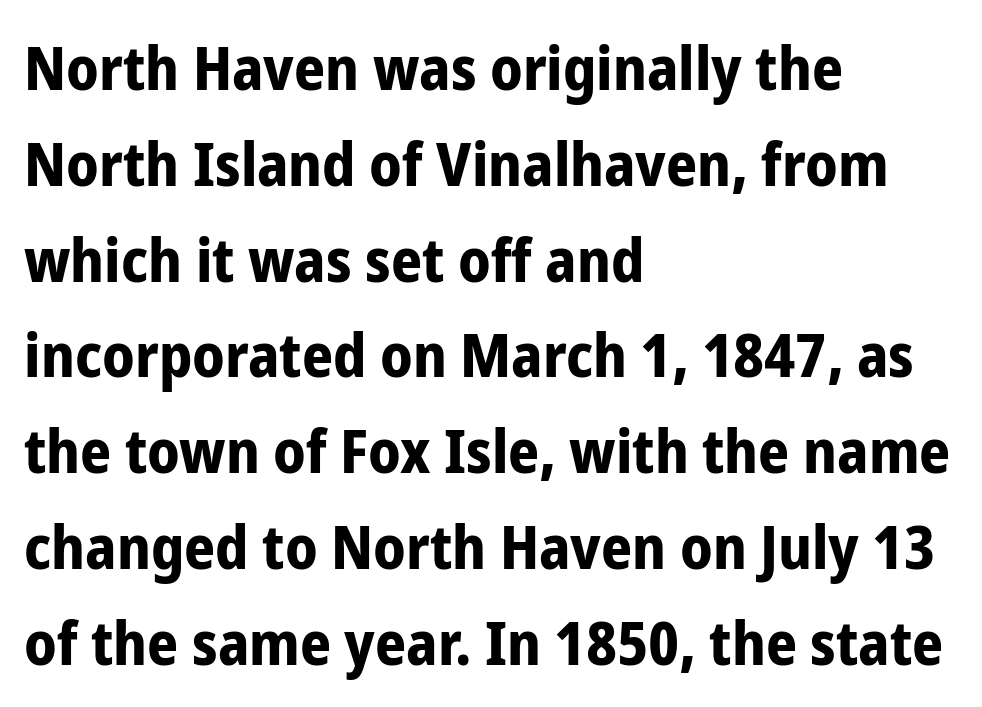
Does the type have serifs? No, each stem ends abruptly. Where is the straight margin? On the left. Underline: absent. The letters sit at their default tracking, neither squeezed nor spread. You can tell it's not italic because the verticals are truly vertical. Strong, thick strokes mark this as bold type.
